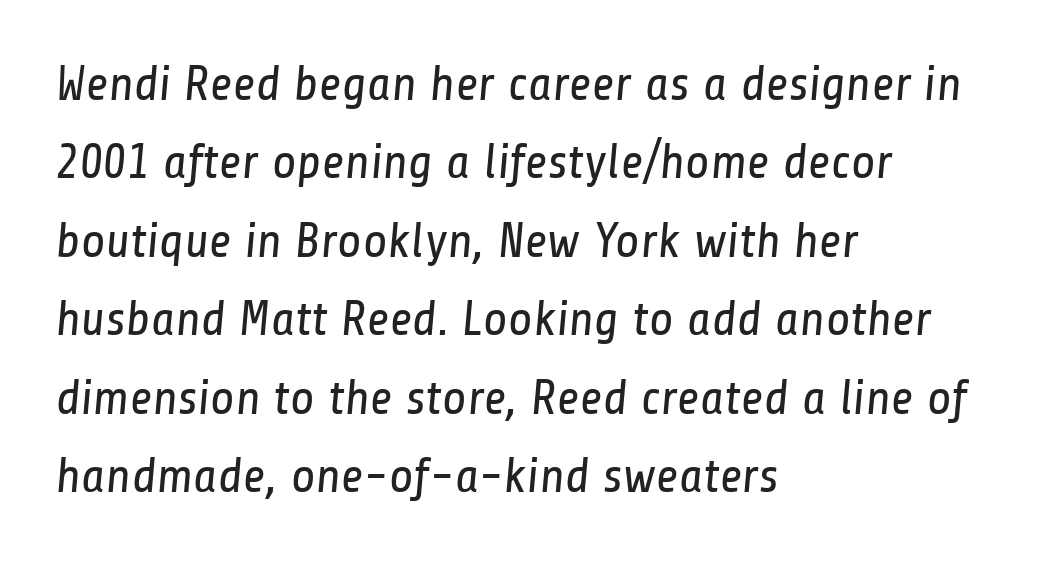
Q: Is the text bold? A: No.
Q: Is the typeface a serif or a sans-serif typeface? A: Sans-serif.
Q: Is the text underlined? A: No.
Q: How is the paragraph aligned? A: Left-aligned.
Q: Is the spacing between letters normal or unusually wide? A: Normal.
Q: Is the spacing between lines tight, normal or loose? A: Normal.
Q: Width (condensed, normal, or wide)? A: Condensed.
Q: Stroke contrast? A: Low.
Q: x-height? A: Medium.
Q: Monospaced? A: No.
